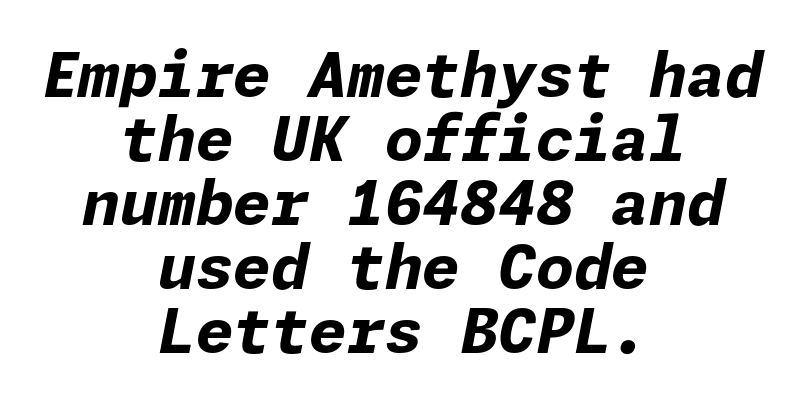
Q: Is the text bold? A: Yes.
Q: Is the text italic (slanted)? A: Yes, it leans right by about 11 degrees.
Q: Is the text underlined? A: No.
Q: How is the paragraph aligned? A: Centered.
Q: Is the spacing between letters normal or unusually wide? A: Normal.
Q: Is the spacing between lines tight, normal or loose? A: Tight.
Q: Width (condensed, normal, or wide)? A: Normal.
Q: Stroke contrast? A: Low.
Q: x-height? A: Medium.
